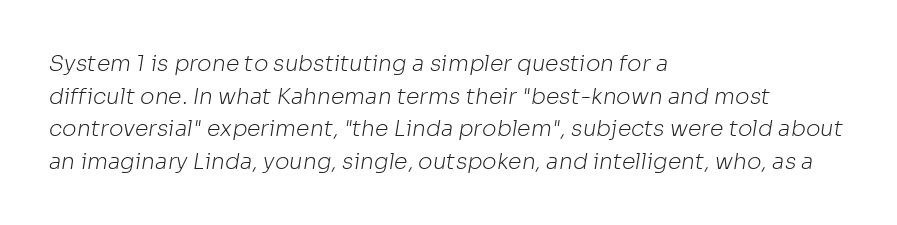
You could call the tracking neutral — neither tight nor loose. Counters stay open thanks to moderate or lighter strokes. Compared with typical paragraphs, the rows here are spaced about the same. Plain, unruled lines of type.
